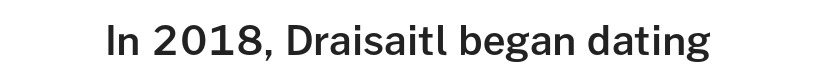
The rendering uses natural spacing where letterforms have individual widths. The area under the type is left untouched. Does the type have serifs? No, each stem ends abruptly. The specimen reads as upright at a glance. A somewhat darkened texture: the type is semibold rather than bold. You could call the tracking neutral — neither tight nor loose.
